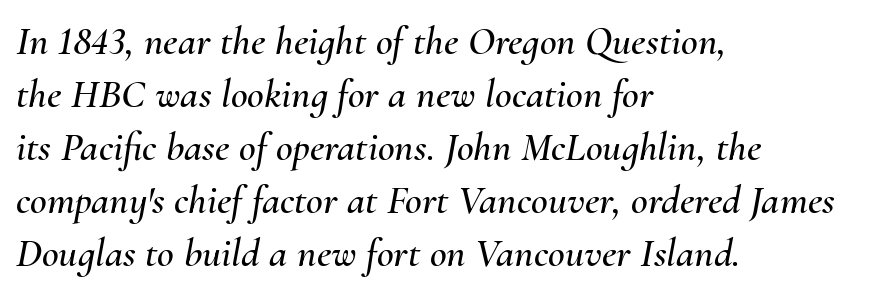
{"italic": "yes", "lean": "right", "slant_degrees": 10, "width": "normal", "stroke_contrast": "medium", "x_height": "small", "monospaced": "no", "underline": "no", "align": "left", "line_spacing": "normal", "line_spacing_ratio": 1.29, "letter_spacing": "normal", "letter_spacing_em": 0.0, "glyph_px": 41}
